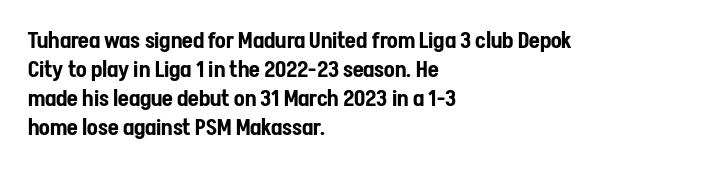
Q: Is the text italic (slanted)? A: No, it is upright.
Q: Is the text underlined? A: No.
Q: How is the paragraph aligned? A: Left-aligned.
Q: Is the spacing between letters normal or unusually wide? A: Normal.
Q: Is the spacing between lines tight, normal or loose? A: Normal.
